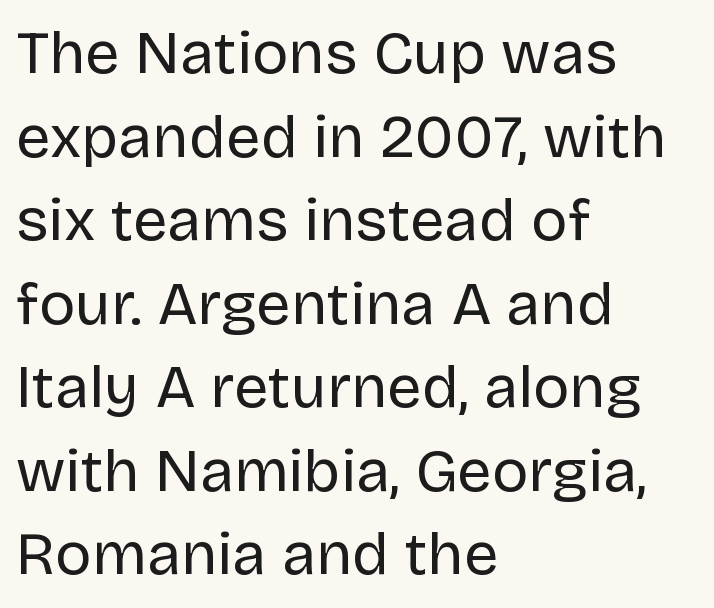
Q: Is the text bold? A: No.
Q: Is the text italic (slanted)? A: No, it is upright.
Q: Is the typeface a serif or a sans-serif typeface? A: Sans-serif.
Q: Is the text underlined? A: No.
Q: How is the paragraph aligned? A: Left-aligned.
Q: Is the spacing between letters normal or unusually wide? A: Normal.
Q: Is the spacing between lines tight, normal or loose? A: Normal.
Q: Width (condensed, normal, or wide)? A: Normal.
Q: Stroke contrast? A: Low.
Q: x-height? A: Large.
Q: Monospaced? A: No.
